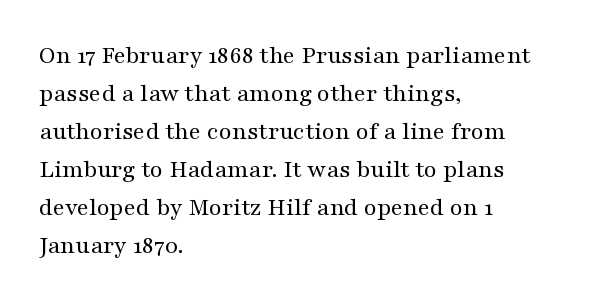
The image shows 26 px text type, upright; set left-aligned, normal line spacing (1.46x), normal letter spacing, not underlined.
